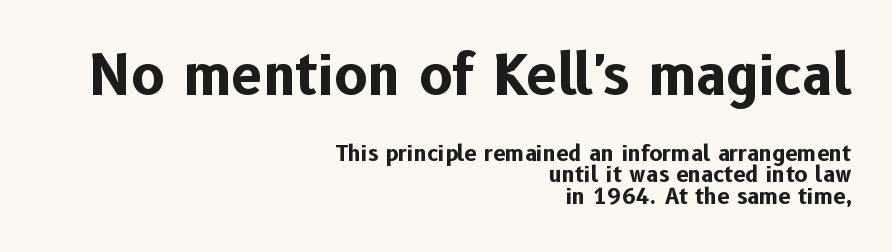
Alignment: flush right. Do the characters align in a grid? No, the font is proportional. Compared with typical body copy, the letter spacing here is the same. Does the lettering tilt? It doesn't — this is upright. The emphasis by scale lands on block number one, above. Observe the absence of serifs on each vertical stroke in this sample.
